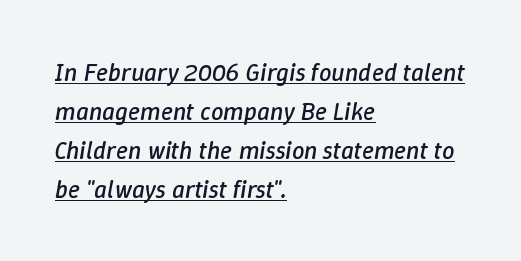
The image shows 25 px text type, italic (leaning right); set left-aligned, normal line spacing (1.56x), normal letter spacing, underlined.
